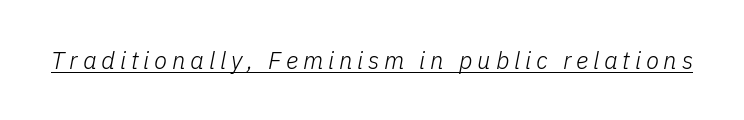
{"italic": "yes", "lean": "right", "slant_degrees": 11, "bold": "no", "underline": "yes", "letter_spacing": "wide", "letter_spacing_em": 0.2, "glyph_px": 24}
